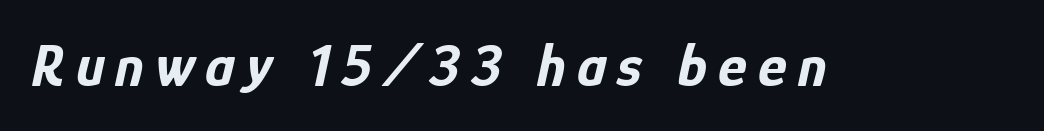
{"italic": "yes", "lean": "right", "slant_degrees": 12, "bold": "yes", "weight": "bold", "width": "condensed", "stroke_contrast": "low", "x_height": "medium", "monospaced": "no", "underline": "no", "glyph_px": 61}
